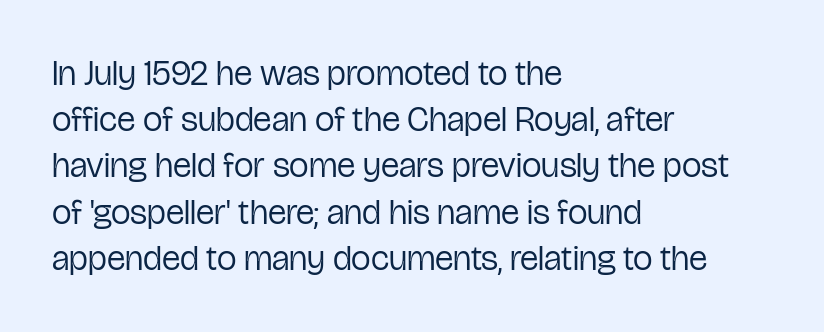
Descenders are the only things crossing below the line. Short and long lines alike share a common starting point at left. Between one letter and the next there's only the usual sliver of space. Notice how descenders clear the ascenders below comfortably — that's standard leading. Style check: upright.
